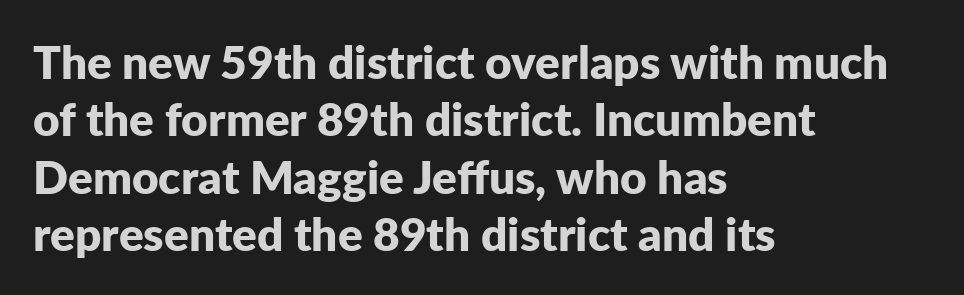
Which margin do the lines hug? The left one — the right edge is uneven. Decoration check: the copy has no underline. The typesetting leans heavy: a genuine bold. Do the characters align in a grid? No, the font is proportional.
